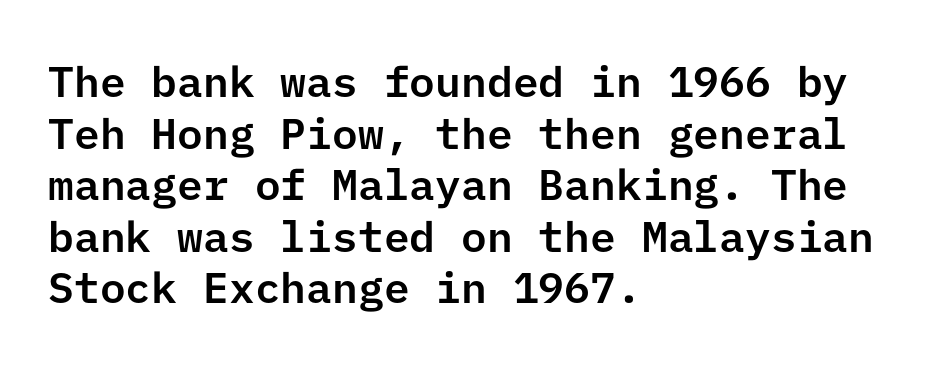
{"serif": "no", "italic": "no", "width": "normal", "stroke_contrast": "low", "x_height": "medium", "underline": "no", "align": "left", "line_spacing_ratio": 1.2, "letter_spacing": "normal", "letter_spacing_em": 0.0, "glyph_px": 43}
